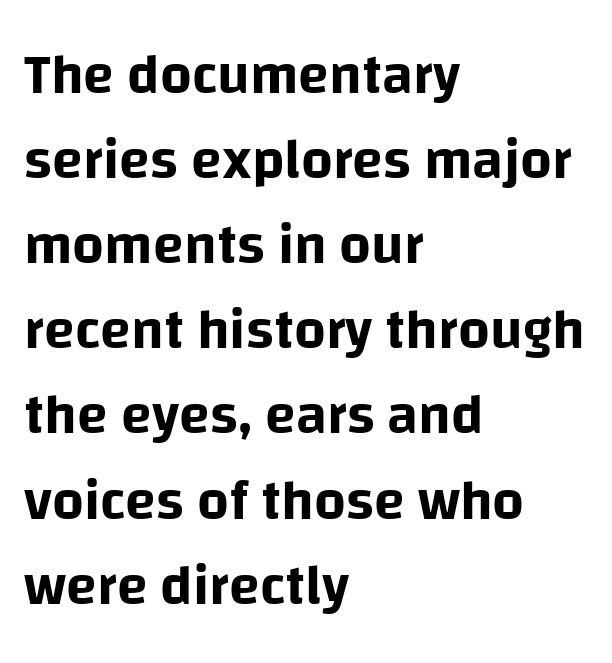
The characters display no serif detailing; their extremities are plain. Posture: upright roman. Tracking value appears to be zero — textbook default spacing. The letters advance in unequal steps, a hallmark of proportional type. Anything drawn beneath the words? Only blank space.
